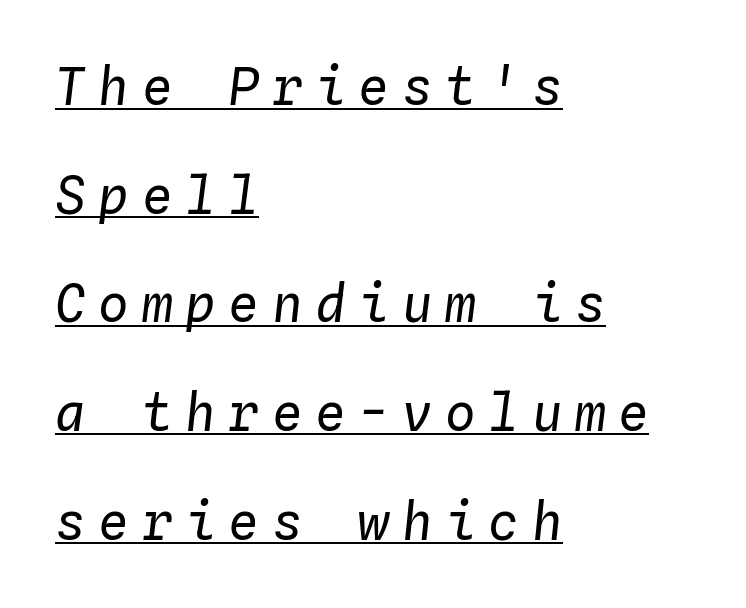
The image shows 51 px regular-weight type, italic (leaning right), monospaced; set left-aligned, loose line spacing (2.13x), unusually wide letter spacing (+0.25 em), underlined; low stroke contrast and a medium x-height.
